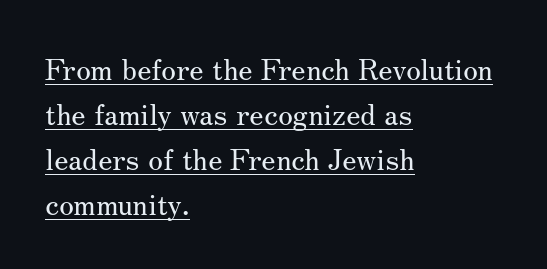
{"serif": "yes", "italic": "no", "bold": "no", "weight": "regular", "width": "normal", "stroke_contrast": "medium", "x_height": "small", "monospaced": "no", "underline": "yes", "align": "left", "line_spacing": "normal", "line_spacing_ratio": 1.5, "letter_spacing": "normal", "letter_spacing_em": 0.0, "glyph_px": 30}
